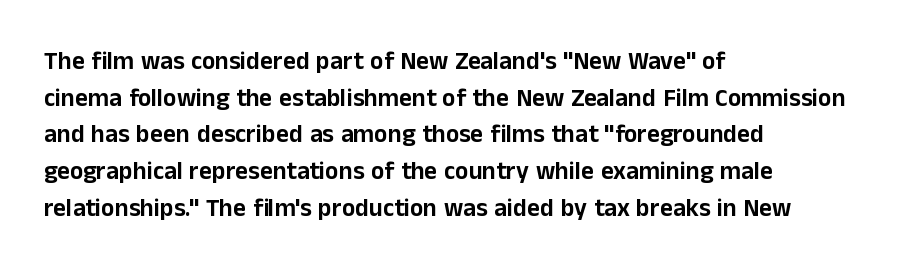
Q: Is the text italic (slanted)? A: No, it is upright.
Q: Is the text underlined? A: No.
Q: How is the paragraph aligned? A: Left-aligned.
Q: Is the spacing between letters normal or unusually wide? A: Normal.
Q: Is the spacing between lines tight, normal or loose? A: Normal.
